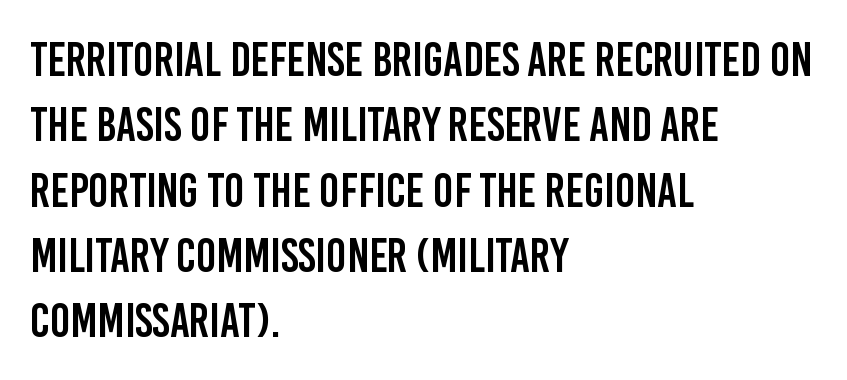
The image shows 48 px condensed sans-serif type, upright; set left-aligned, normal line spacing (1.36x), normal letter spacing, not underlined; low stroke contrast and a large x-height.
